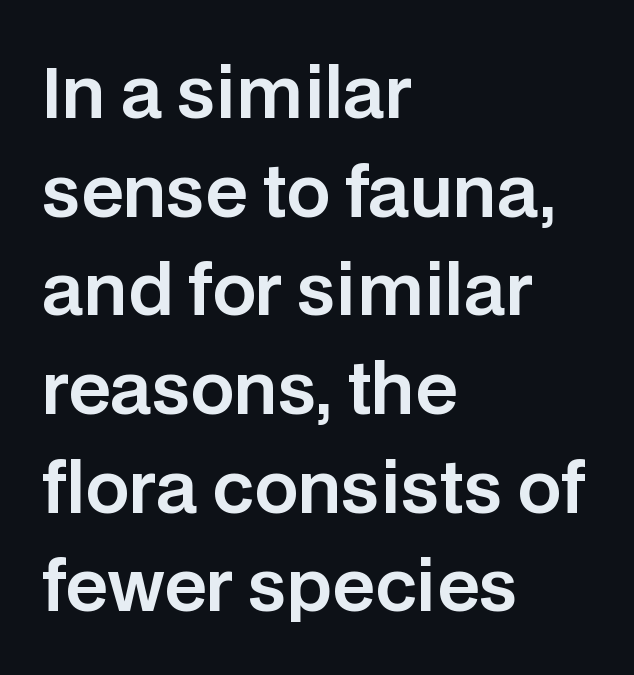
The image shows 69 px sans-serif type, upright; set left-aligned, normal line spacing (1.43x), normal letter spacing, not underlined; low stroke contrast and a large x-height.
